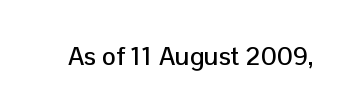
The image shows 26 px text type, upright; set normal letter spacing, not underlined.
